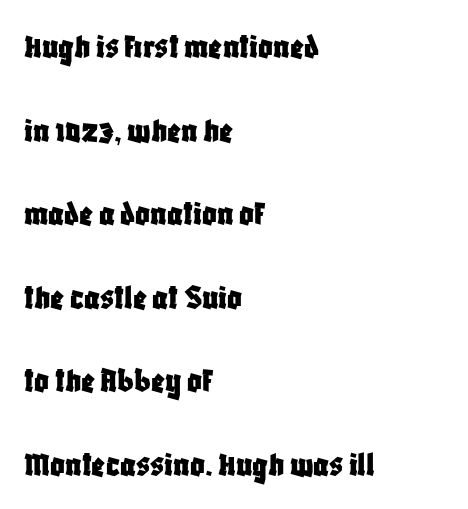
Q: Is the text italic (slanted)? A: No, it is upright.
Q: Is the typeface a serif or a sans-serif typeface? A: Sans-serif.
Q: Is the text underlined? A: No.
Q: How is the paragraph aligned? A: Left-aligned.
Q: Is the spacing between letters normal or unusually wide? A: Normal.
Q: Is the spacing between lines tight, normal or loose? A: Loose.
Q: Width (condensed, normal, or wide)? A: Condensed.
Q: Stroke contrast? A: Low.
Q: x-height? A: Large.
Q: Monospaced? A: No.
